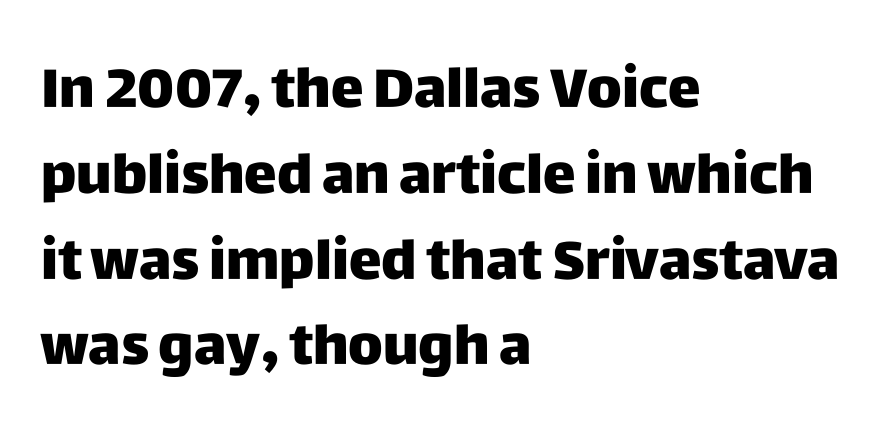
These words are printed bold, with thick strokes throughout. Leading matches the norm, producing a regular column. Just letters on the line, the space beneath them empty. The text block is weighted toward the left margin, trailing off unevenly rightward. The face used here is rendered with its standard letterfit.
